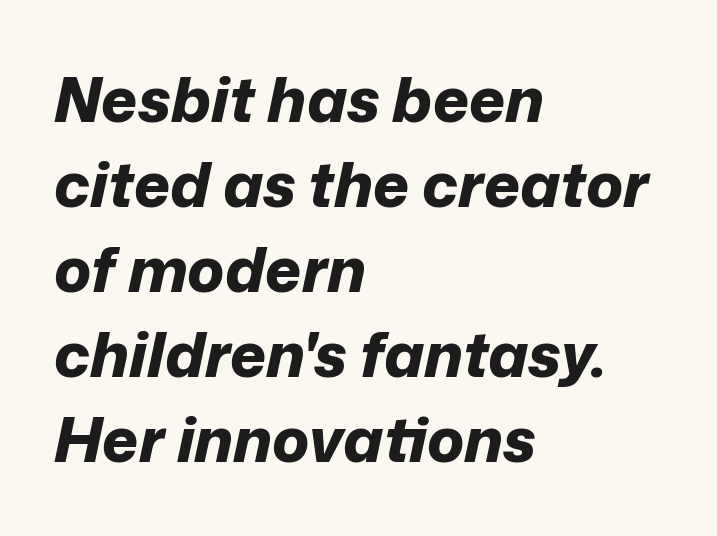
Beneath every word, the page is bare. Left-aligned paragraph, ragged on the right. You could not count columns in this text — the font is proportionally spaced. You'd pick this weight for a headline — it's a proper bold. Here the glyphs are tracked normally, forming tight word shapes.
